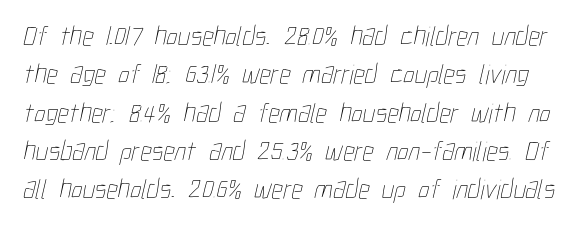
Q: Is the text bold? A: No.
Q: Is the text underlined? A: No.
Q: Is the spacing between letters normal or unusually wide? A: Normal.
Q: Is the spacing between lines tight, normal or loose? A: Normal.
Q: Width (condensed, normal, or wide)? A: Condensed.
Q: Stroke contrast? A: Low.
Q: x-height? A: Medium.
Q: Monospaced? A: No.
